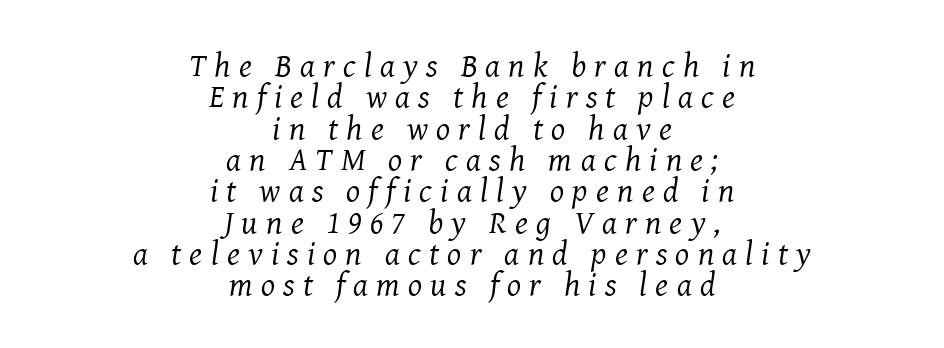
The image shows 33 px regular-weight serif type, italic (leaning right); set centered, tight line spacing (0.95x), unusually wide letter spacing (+0.25 em), not underlined; medium stroke contrast and a medium x-height.
